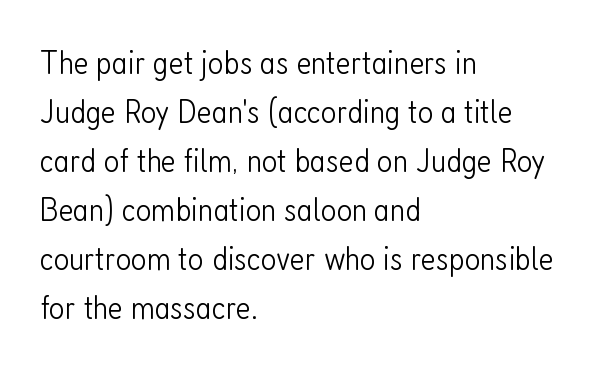
You could not count columns in this text — the font is proportionally spaced. Line starts are locked; line ends wander. Descenders hang freely into open space. Short note: letters normally spaced. No feet cap the strokes, marking this as sans-serif type. Weight: regular or lighter.
